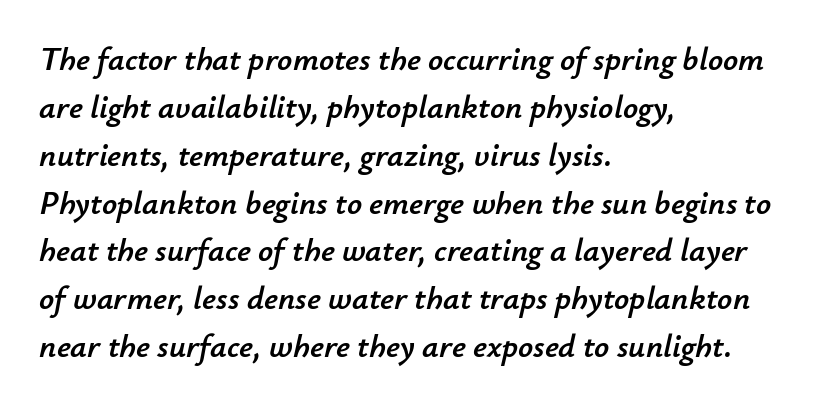
Q: Is the text italic (slanted)? A: Yes, it leans right by about 12 degrees.
Q: Is the text underlined? A: No.
Q: How is the paragraph aligned? A: Left-aligned.
Q: Is the spacing between letters normal or unusually wide? A: Normal.
Q: Is the spacing between lines tight, normal or loose? A: Normal.
Q: Width (condensed, normal, or wide)? A: Normal.
Q: Stroke contrast? A: Low.
Q: x-height? A: Small.
Q: Monospaced? A: No.
